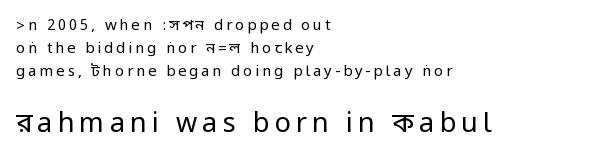
{"italic": "no", "bold": "no", "underline": "no", "align": "left", "line_spacing": "normal", "line_spacing_ratio": 1.54, "larger_block": "second", "size_ratio": 1.8, "glyph_px": 27}
